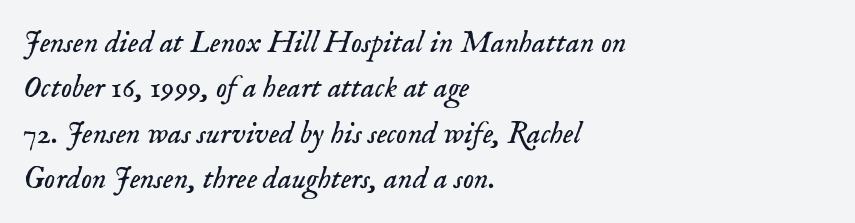
The image shows 31 px light serif type, italic (leaning right); set left-aligned, normal line spacing (1.46x), normal letter spacing, not underlined; low stroke contrast and a small x-height.
